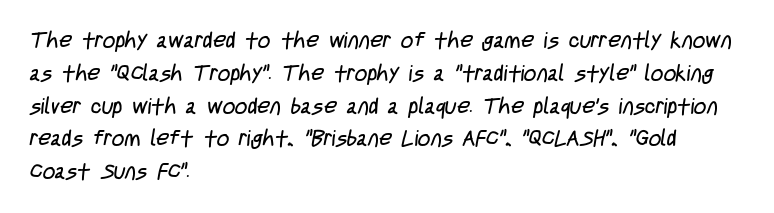
{"bold": "no", "underline": "no", "align": "left", "line_spacing": "normal", "line_spacing_ratio": 1.49, "letter_spacing": "normal", "letter_spacing_em": 0.0, "glyph_px": 22}
